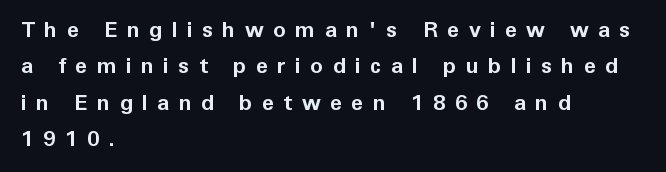
I'd describe the lettering as bold — thick and assertive. Is there much room between lines? A standard amount, neither cramped nor airy. A student would call this left alignment; a typographer would say flush left, rag right. In terms of posture, this sample is upright. Nobody drew a line under any word here. Is the letter spacing exaggerated? Yes — the characters are pushed far apart.
